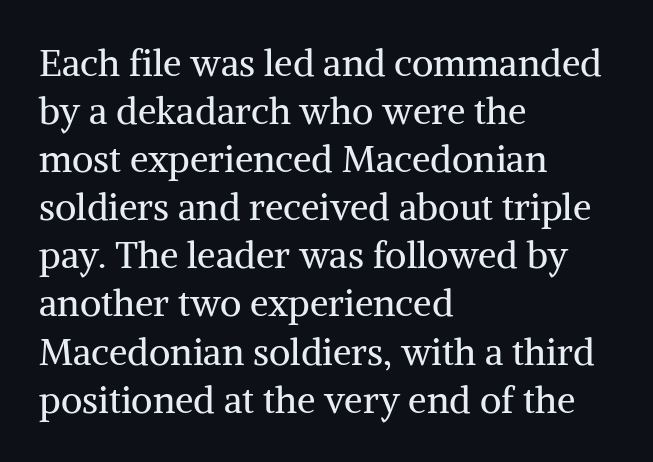
The image shows 37 px regular-weight serif type, upright; set left-aligned, normal line spacing (1.3x), normal letter spacing, not underlined; medium stroke contrast and a medium x-height.
